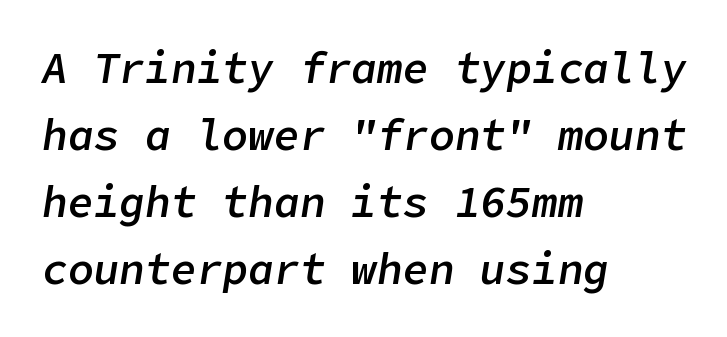
The image shows 43 px semibold type, italic (leaning right); set left-aligned, normal line spacing (1.56x), normal letter spacing, not underlined; low stroke contrast and a medium x-height.
